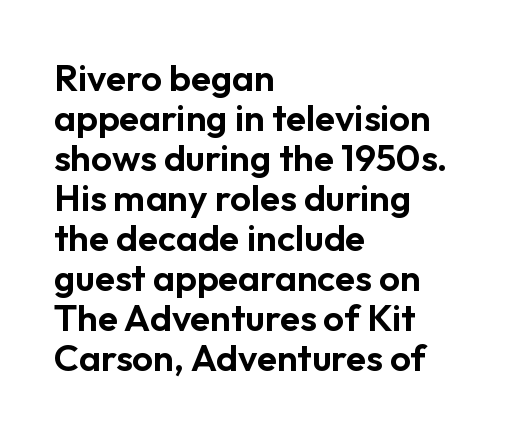
{"serif": "no", "italic": "no", "width": "normal", "stroke_contrast": "low", "x_height": "medium", "monospaced": "no", "underline": "no", "align": "left", "line_spacing": "tight", "line_spacing_ratio": 1.08, "letter_spacing": "normal", "letter_spacing_em": 0.0, "glyph_px": 37}
